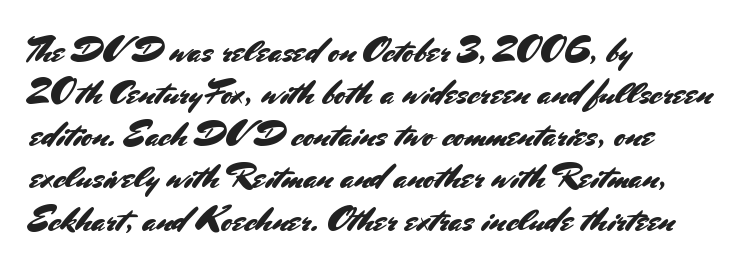
You could not count columns in this text — the font is proportionally spaced. Descender tails drop into unmarked territory. The glyphs in this specimen are sans serif. Honestly, the letter spacing is just normal — you wouldn't notice it. Layout note: lines flush left.
